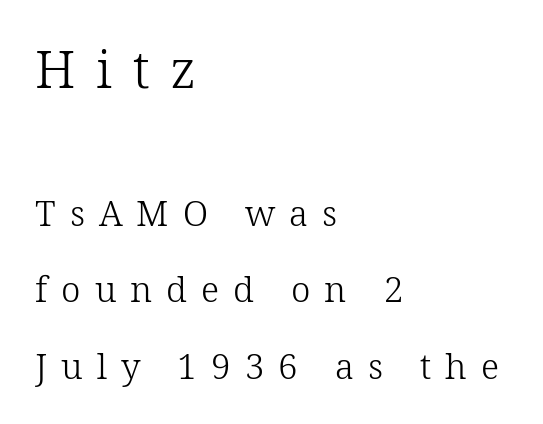
Think of a printed novel: that variable character pitch is what you see here. Inter-character spacing is expanded well beyond the font's built-in metrics. The strip under each line holds only bare page. The face used here appears at its bigger size in the upper chunk. You can tell from the footed stems that serif type was used. The cut favours lightness, reaching ordinary text weight at its darkest.
